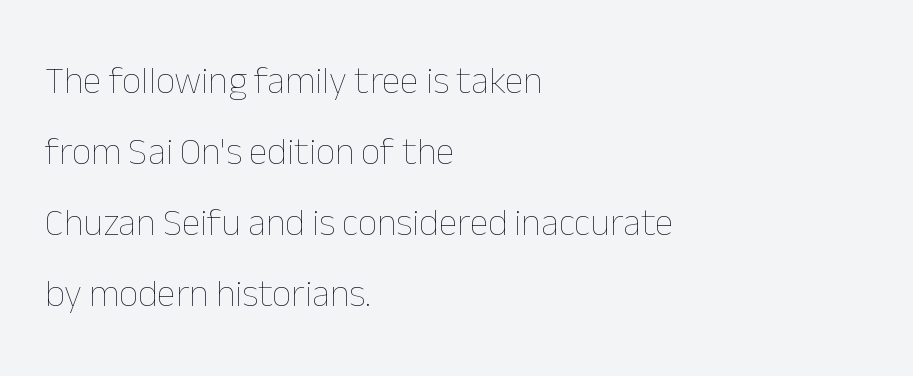
Q: Is the text bold? A: No.
Q: Is the text italic (slanted)? A: No, it is upright.
Q: Is the text underlined? A: No.
Q: How is the paragraph aligned? A: Left-aligned.
Q: Is the spacing between letters normal or unusually wide? A: Normal.
Q: Width (condensed, normal, or wide)? A: Normal.
Q: Stroke contrast? A: Low.
Q: x-height? A: Medium.
Q: Monospaced? A: No.
